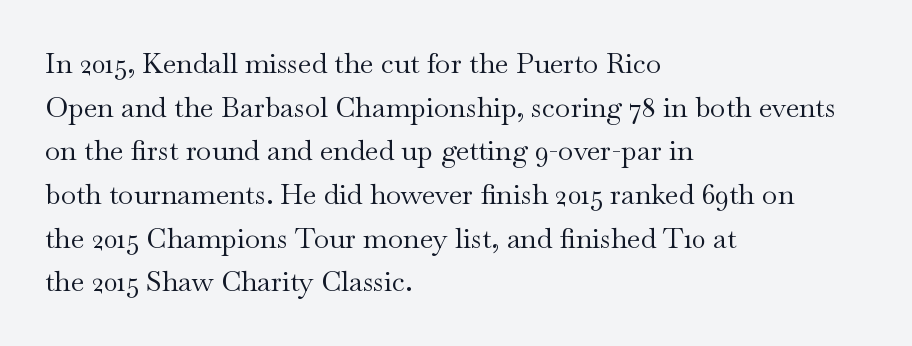
The lettering holds an erect, upright posture throughout. This sample is left-justified, so line endings fall wherever the words run out. Serifs: yes, visible at the terminals of the letterforms. The typeface has the unassuming heft of standard copy or less. The face used here is proportionally spaced, like ordinary book or web type. Each new line begins a customary step beneath the previous one.
